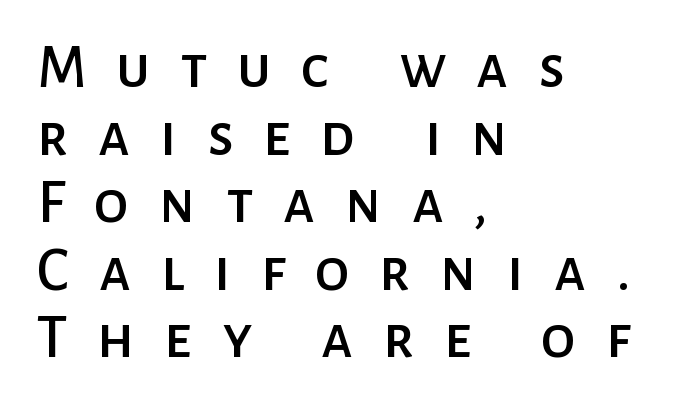
{"serif": "no", "italic": "no", "width": "normal", "stroke_contrast": "low", "x_height": "medium", "monospaced": "no", "underline": "no", "align": "left", "line_spacing": "tight", "line_spacing_ratio": 1.09, "letter_spacing": "wide", "letter_spacing_em": 0.48, "glyph_px": 62}
